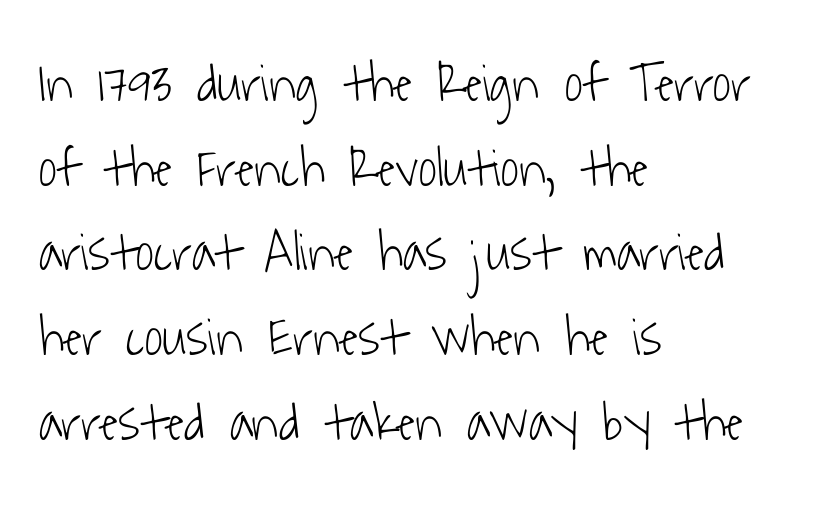
Q: Is the text bold? A: No.
Q: Is the typeface a serif or a sans-serif typeface? A: Sans-serif.
Q: Is the text underlined? A: No.
Q: How is the paragraph aligned? A: Left-aligned.
Q: Is the spacing between letters normal or unusually wide? A: Normal.
Q: Is the spacing between lines tight, normal or loose? A: Normal.
Q: Width (condensed, normal, or wide)? A: Condensed.
Q: Stroke contrast? A: Low.
Q: x-height? A: Medium.
Q: Monospaced? A: No.
